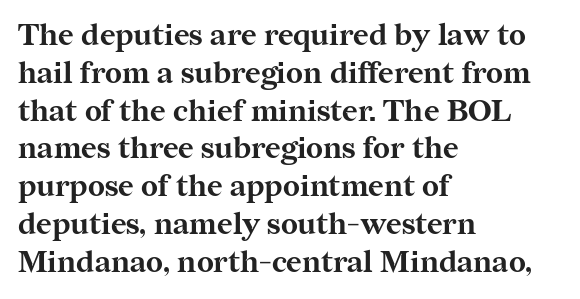
{"serif": "yes", "italic": "no", "bold": "yes", "weight": "bold", "width": "normal", "stroke_contrast": "medium", "x_height": "medium", "monospaced": "no", "underline": "no", "align": "left", "line_spacing": "normal", "line_spacing_ratio": 1.26, "letter_spacing": "normal", "letter_spacing_em": 0.0, "glyph_px": 30}
